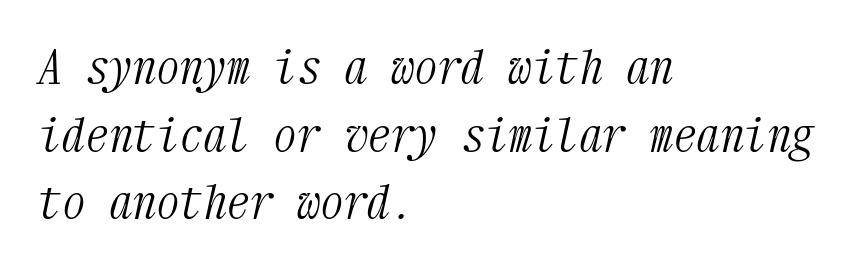
{"serif": "yes", "italic": "yes", "lean": "right", "slant_degrees": 12, "bold": "no", "weight": "light", "width": "condensed", "stroke_contrast": "medium", "x_height": "medium", "monospaced": "yes", "underline": "no", "align": "left", "line_spacing": "normal", "line_spacing_ratio": 1.44, "letter_spacing": "normal", "letter_spacing_em": 0.0, "glyph_px": 47}
